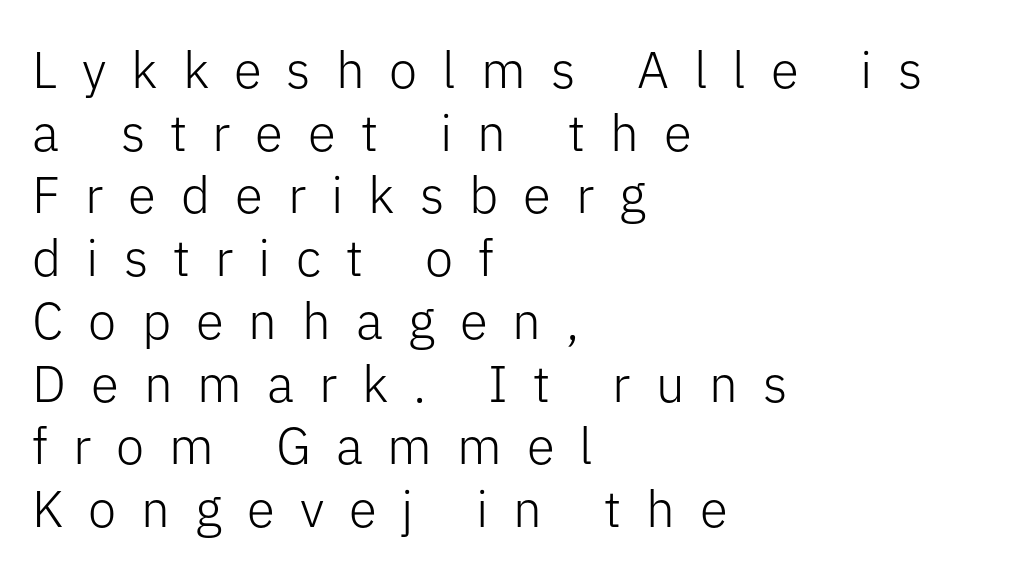
{"serif": "no", "italic": "no", "bold": "no", "weight": "light", "width": "normal", "stroke_contrast": "low", "x_height": "medium", "monospaced": "no", "underline": "no", "align": "left", "line_spacing_ratio": 1.23, "letter_spacing": "wide", "letter_spacing_em": 0.49, "glyph_px": 51}
